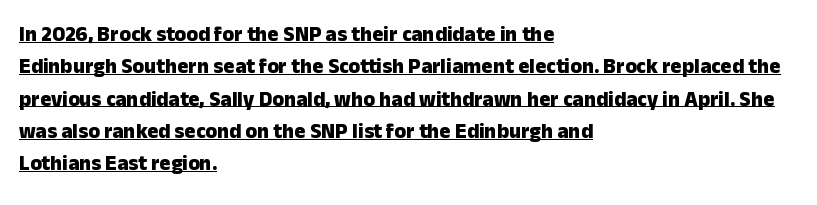
The image shows 21 px bold type, upright; set left-aligned, normal line spacing (1.54x), normal letter spacing, underlined.
